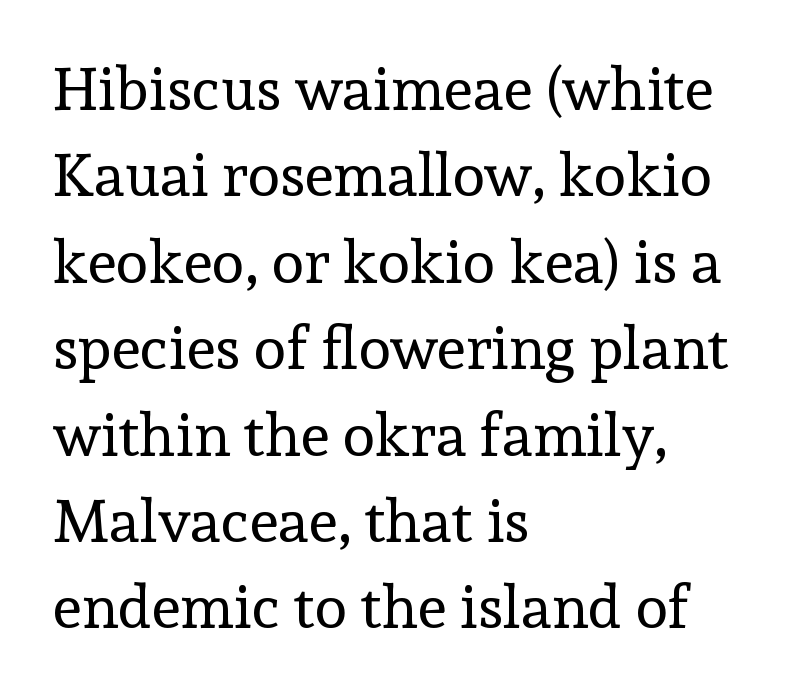
The image shows 60 px regular-weight serif type, upright; set left-aligned, normal line spacing (1.44x), normal letter spacing, not underlined; a medium x-height.
